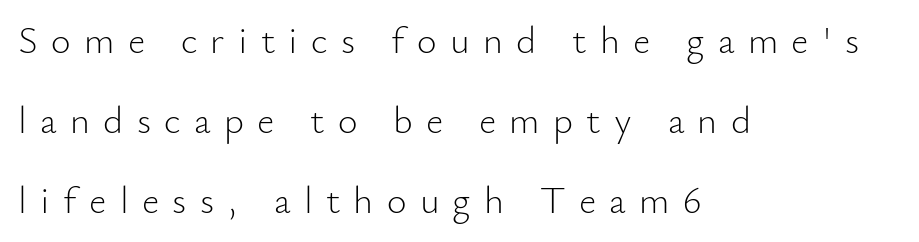
Q: Is the text bold? A: No.
Q: Is the text italic (slanted)? A: No, it is upright.
Q: Is the typeface a serif or a sans-serif typeface? A: Sans-serif.
Q: Is the text underlined? A: No.
Q: How is the paragraph aligned? A: Left-aligned.
Q: Is the spacing between letters normal or unusually wide? A: Unusually wide.
Q: Is the spacing between lines tight, normal or loose? A: Loose.
Q: Width (condensed, normal, or wide)? A: Normal.
Q: Stroke contrast? A: Low.
Q: x-height? A: Small.
Q: Monospaced? A: No.
